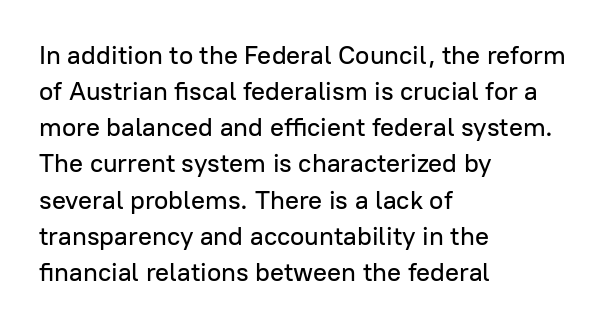
The image shows 26 px text type, upright; set left-aligned, normal line spacing (1.39x), normal letter spacing, not underlined.
